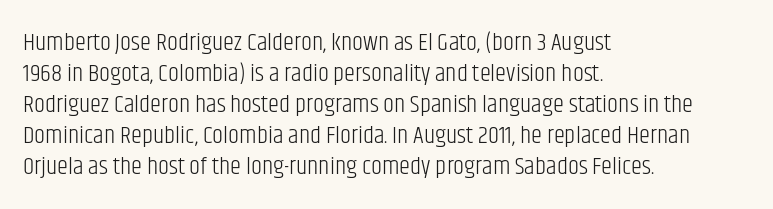
A light-to-regular cut is what we see here. Clear beneath every line of the passage. Vertical strokes here are truly vertical. The passage shown has conventional tracking throughout. Leftover space on each line is placed entirely after the last word.
